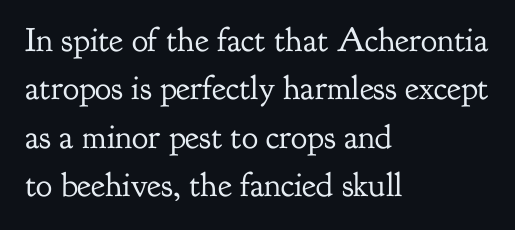
Does the leading feel generous? No, just average. Ascenders rise straight up at ninety degrees. The typeface has the unassuming heft of standard copy or less. Compared with typical body copy, the letter spacing here is the same. The paragraph has a hard left edge and a soft right edge.
